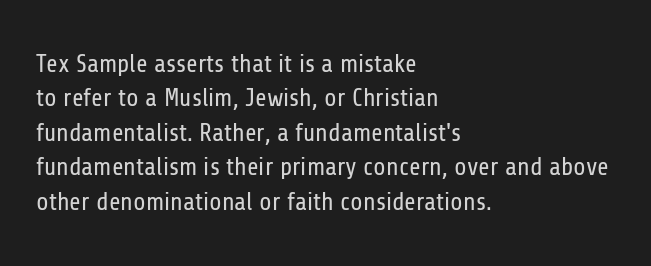
Q: Is the text bold? A: No.
Q: Is the text italic (slanted)? A: No, it is upright.
Q: Is the text underlined? A: No.
Q: How is the paragraph aligned? A: Left-aligned.
Q: Is the spacing between letters normal or unusually wide? A: Normal.
Q: Is the spacing between lines tight, normal or loose? A: Normal.
